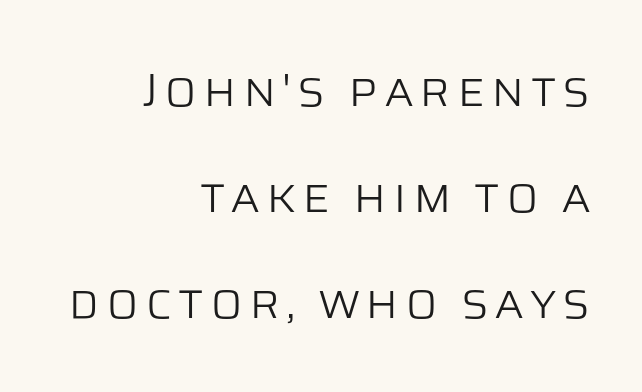
Q: Is the text bold? A: No.
Q: Is the text italic (slanted)? A: No, it is upright.
Q: Is the typeface a serif or a sans-serif typeface? A: Sans-serif.
Q: Is the text underlined? A: No.
Q: How is the paragraph aligned? A: Right-aligned.
Q: Is the spacing between lines tight, normal or loose? A: Loose.
Q: Width (condensed, normal, or wide)? A: Normal.
Q: Stroke contrast? A: Low.
Q: x-height? A: Large.
Q: Monospaced? A: No.
